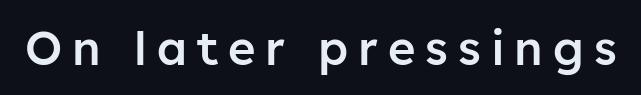
{"serif": "no", "italic": "no", "bold": "semi", "weight": "semibold", "width": "normal", "stroke_contrast": "low", "x_height": "medium", "monospaced": "no", "underline": "no", "letter_spacing": "wide", "letter_spacing_em": 0.21, "glyph_px": 47}
